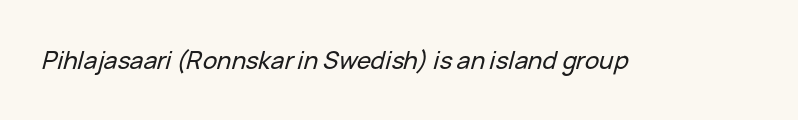
{"italic": "yes", "lean": "right", "slant_degrees": 15, "underline": "no", "letter_spacing": "normal", "letter_spacing_em": 0.0, "glyph_px": 24}
